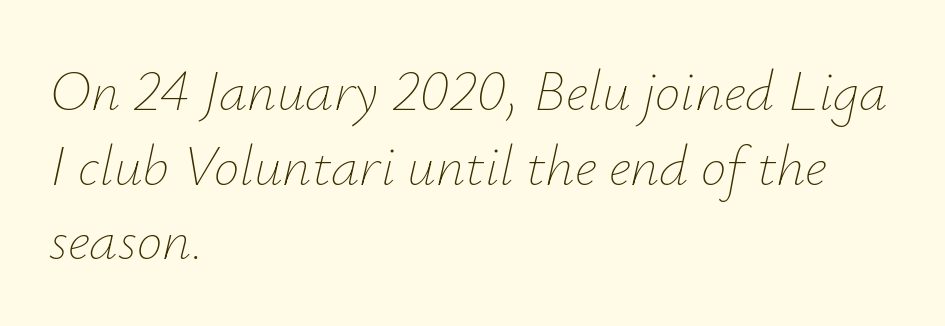
The image shows 57 px thin type, italic (leaning right); set left-aligned, normal line spacing (1.31x), normal letter spacing, not underlined; low stroke contrast and a small x-height.
